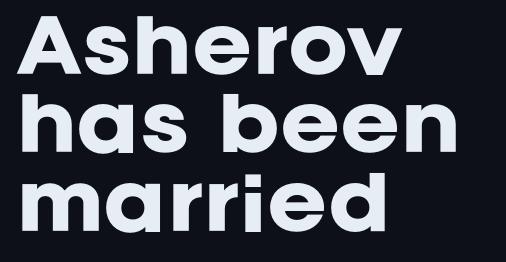
{"serif": "no", "italic": "no", "bold": "yes", "weight": "heavy", "width": "normal", "stroke_contrast": "low", "x_height": "large", "monospaced": "no", "underline": "no", "align": "left", "line_spacing": "tight", "line_spacing_ratio": 1.09, "letter_spacing": "normal", "letter_spacing_em": 0.0, "glyph_px": 72}
